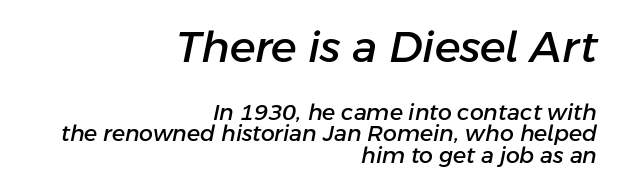
A typesetter would call this zero additional tracking. Quick note: interline space is minimal. Just letters on the line, the space beneath them empty. Between these two stacked blocks, the higher one wins on size. This sample has the flowing, uneven cadence of proportional lettering.
